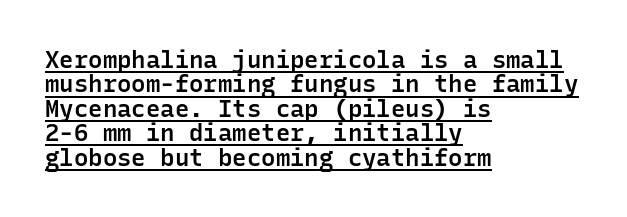
{"italic": "no", "bold": "semi", "underline": "yes", "align": "left", "line_spacing": "tight", "line_spacing_ratio": 1.02, "letter_spacing": "normal", "letter_spacing_em": 0.0, "glyph_px": 24}
